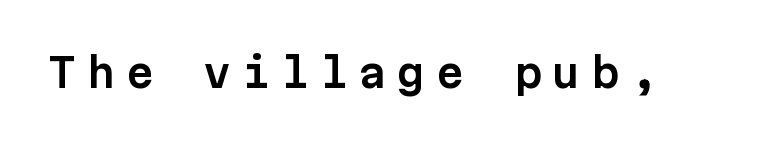
Q: Is the text italic (slanted)? A: No, it is upright.
Q: Is the typeface a serif or a sans-serif typeface? A: Sans-serif.
Q: Is the text underlined? A: No.
Q: Is the spacing between letters normal or unusually wide? A: Unusually wide.
Q: Width (condensed, normal, or wide)? A: Normal.
Q: Stroke contrast? A: Low.
Q: x-height? A: Medium.
Q: Monospaced? A: Yes.
